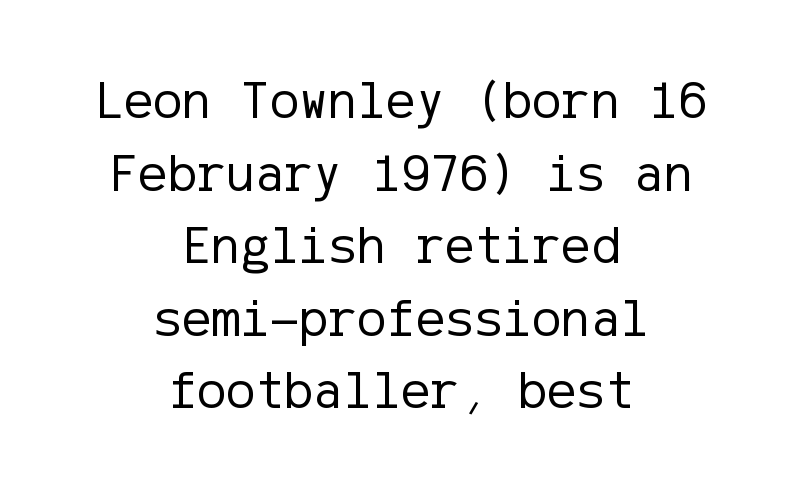
Q: Is the text bold? A: No.
Q: Is the text italic (slanted)? A: No, it is upright.
Q: Is the typeface a serif or a sans-serif typeface? A: Sans-serif.
Q: Is the text underlined? A: No.
Q: How is the paragraph aligned? A: Centered.
Q: Is the spacing between letters normal or unusually wide? A: Normal.
Q: Is the spacing between lines tight, normal or loose? A: Normal.
Q: Width (condensed, normal, or wide)? A: Normal.
Q: Stroke contrast? A: Low.
Q: x-height? A: Medium.
